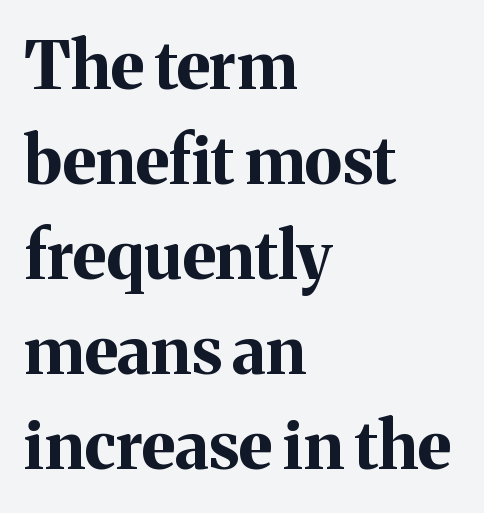
Q: Is the text bold? A: Yes.
Q: Is the text italic (slanted)? A: No, it is upright.
Q: Is the typeface a serif or a sans-serif typeface? A: Serif.
Q: Is the text underlined? A: No.
Q: How is the paragraph aligned? A: Left-aligned.
Q: Is the spacing between letters normal or unusually wide? A: Normal.
Q: Is the spacing between lines tight, normal or loose? A: Normal.
Q: Width (condensed, normal, or wide)? A: Normal.
Q: Stroke contrast? A: Medium.
Q: x-height? A: Medium.
Q: Monospaced? A: No.
